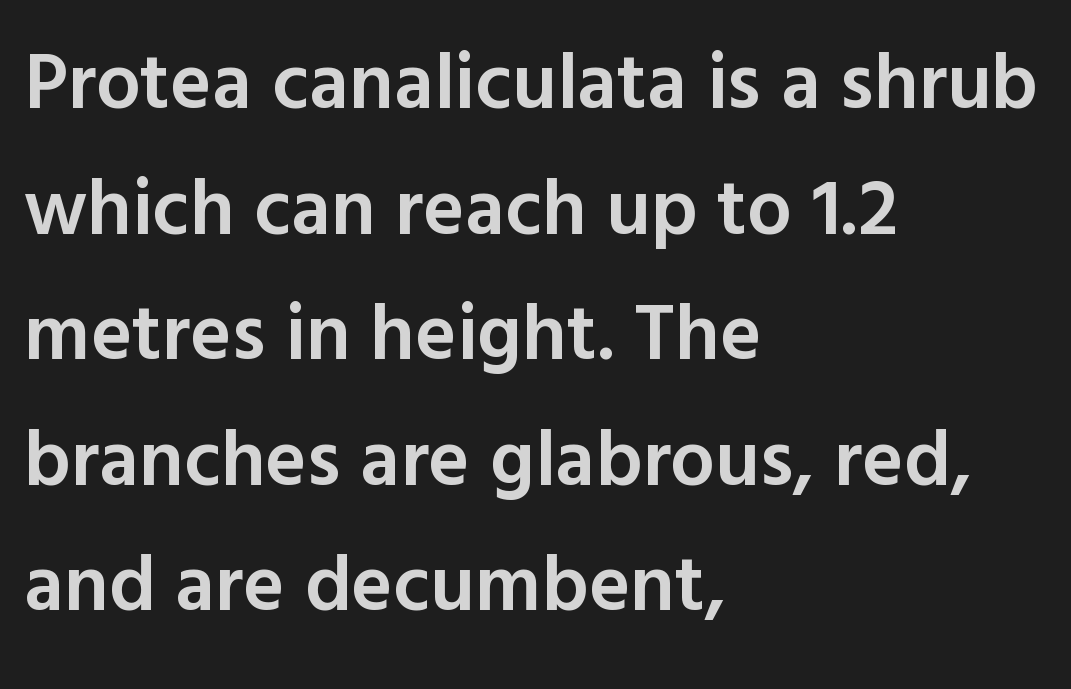
This rendering features lettering with no underline. The rendering uses natural spacing where letterforms have individual widths. Is this a sans? Yes — the strokes have no serifs. Caption: standard tracking, unaltered. The passage shown is semibold, sitting just below true bold. Characters remain perfectly vertical along every line.
